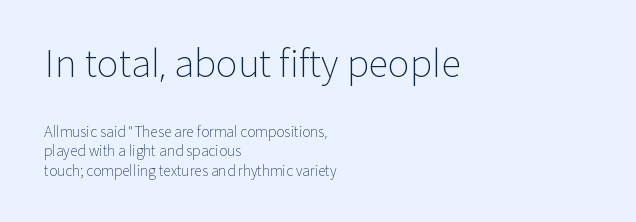
The image shows 37 px light sans-serif type, upright; set left-aligned, normal line spacing (1.37x), normal letter spacing, not underlined; the first (top) block is 2.64x larger; low stroke contrast and a medium x-height.
